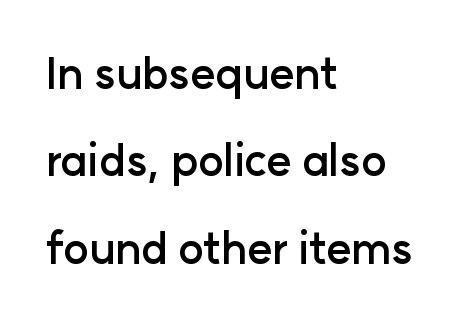
Q: Is the text bold? A: Yes.
Q: Is the text italic (slanted)? A: No, it is upright.
Q: Is the typeface a serif or a sans-serif typeface? A: Sans-serif.
Q: Is the text underlined? A: No.
Q: How is the paragraph aligned? A: Left-aligned.
Q: Is the spacing between letters normal or unusually wide? A: Normal.
Q: Is the spacing between lines tight, normal or loose? A: Loose.
Q: Width (condensed, normal, or wide)? A: Normal.
Q: Stroke contrast? A: Low.
Q: x-height? A: Medium.
Q: Monospaced? A: No.
